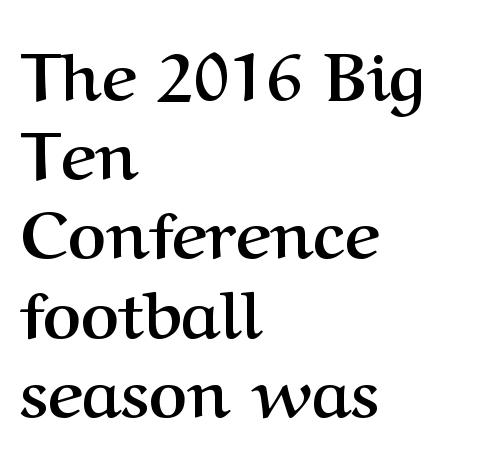
Serif or sans? Serif — the stroke terminals have little feet. The gap between lines stays unmarked. Summary of weight: heavy, a full bold. Caption: multi-line text, flush left, ragged right.
